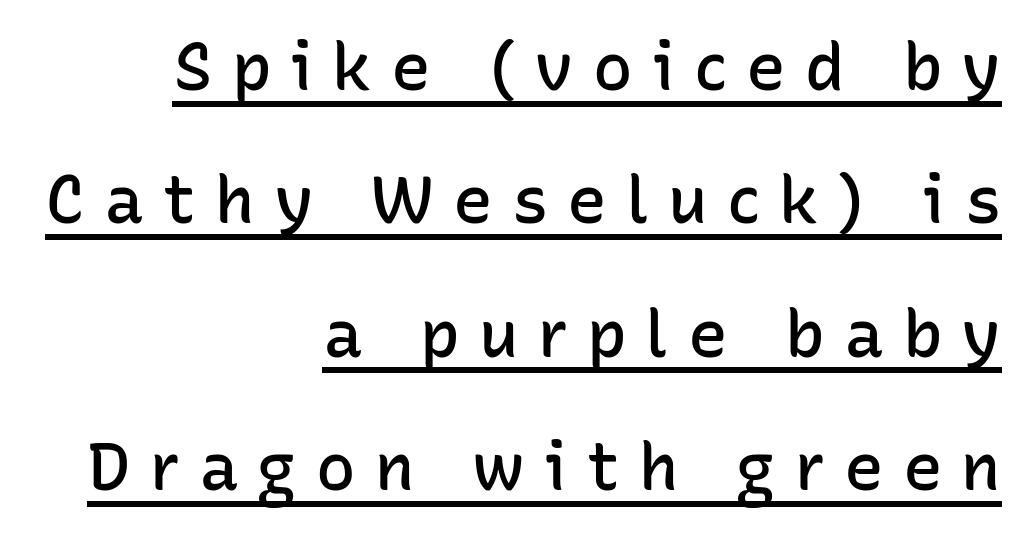
{"serif": "no", "italic": "no", "bold": "semi", "weight": "semibold", "width": "normal", "stroke_contrast": "low", "x_height": "medium", "monospaced": "no", "underline": "yes", "align": "right", "line_spacing": "loose", "line_spacing_ratio": 2.02, "letter_spacing": "wide", "letter_spacing_em": 0.29, "glyph_px": 66}
